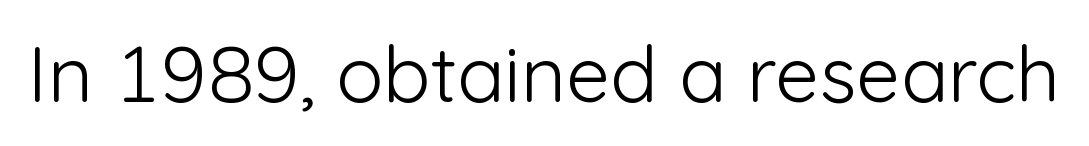
{"serif": "no", "italic": "no", "bold": "no", "weight": "light", "width": "normal", "stroke_contrast": "low", "x_height": "medium", "monospaced": "no", "underline": "no", "letter_spacing": "normal", "letter_spacing_em": 0.0, "glyph_px": 78}
